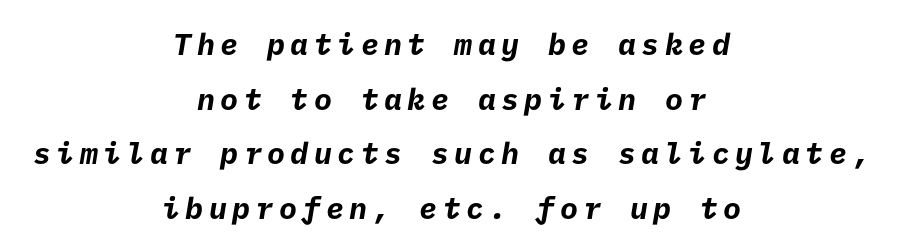
The image shows 30 px bold sans-serif type; set centered, line spacing 1.82x, not underlined; low stroke contrast and a medium x-height.
